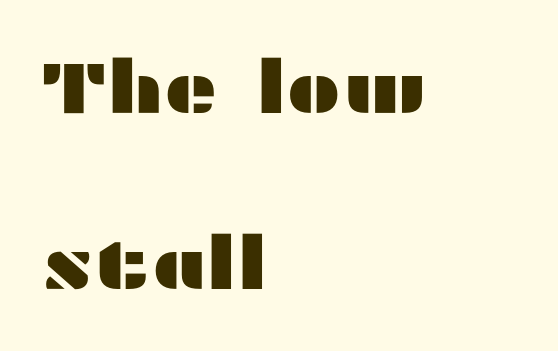
{"serif": "no", "italic": "no", "width": "wide", "stroke_contrast": "medium", "x_height": "medium", "monospaced": "no", "underline": "no", "align": "left", "line_spacing": "loose", "line_spacing_ratio": 2.38, "letter_spacing": "normal", "letter_spacing_em": 0.0, "glyph_px": 74}
